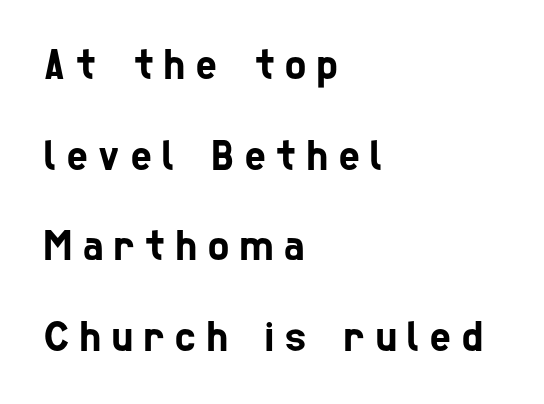
Q: Is the typeface a serif or a sans-serif typeface? A: Sans-serif.
Q: Is the text underlined? A: No.
Q: How is the paragraph aligned? A: Left-aligned.
Q: Is the spacing between letters normal or unusually wide? A: Unusually wide.
Q: Is the spacing between lines tight, normal or loose? A: Loose.
Q: Width (condensed, normal, or wide)? A: Condensed.
Q: Stroke contrast? A: Low.
Q: x-height? A: Medium.
Q: Monospaced? A: No.
